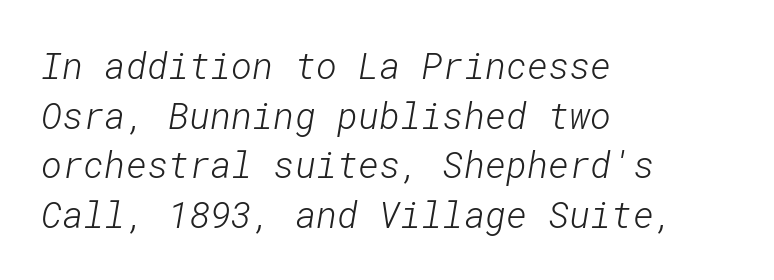
Summary of weight: not heavy and not bold. How would I describe the line gaps? Plain and ordinary. Underlining? Definitely not there. This rendering employs a face without finishing strokes, i.e., a sans-serif.
